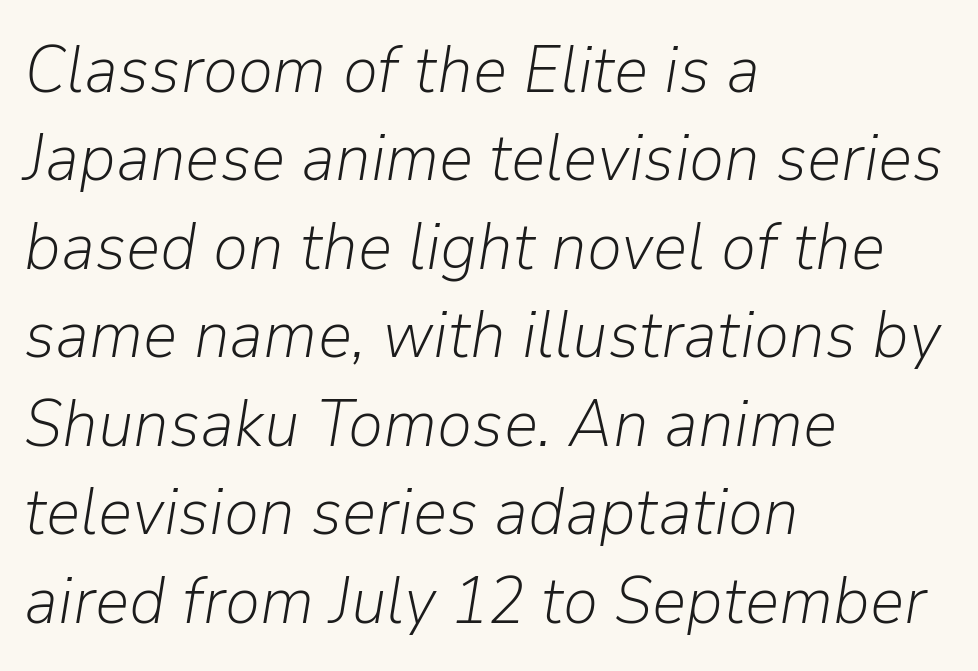
Q: Is the text bold? A: No.
Q: Is the text italic (slanted)? A: Yes, it leans right by about 9 degrees.
Q: Is the text underlined? A: No.
Q: How is the paragraph aligned? A: Left-aligned.
Q: Is the spacing between letters normal or unusually wide? A: Normal.
Q: Is the spacing between lines tight, normal or loose? A: Normal.
Q: Width (condensed, normal, or wide)? A: Normal.
Q: Stroke contrast? A: Low.
Q: x-height? A: Medium.
Q: Monospaced? A: No.
